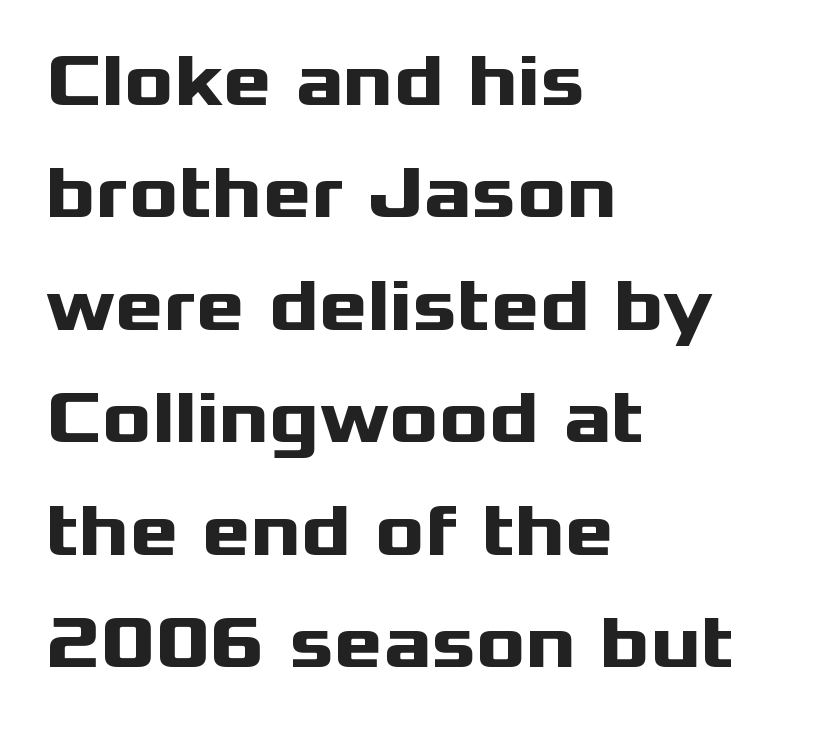
{"serif": "no", "italic": "no", "bold": "yes", "weight": "heavy", "width": "wide", "stroke_contrast": "medium", "x_height": "medium", "monospaced": "no", "underline": "no", "align": "left", "line_spacing": "normal", "line_spacing_ratio": 1.52, "letter_spacing": "normal", "letter_spacing_em": 0.0, "glyph_px": 74}
